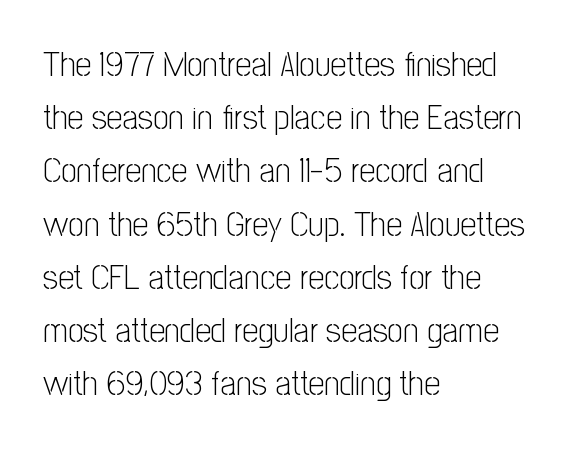
The image shows 35 px light, condensed sans-serif type, upright; set left-aligned, normal line spacing (1.52x), normal letter spacing, not underlined; low stroke contrast and a medium x-height.
